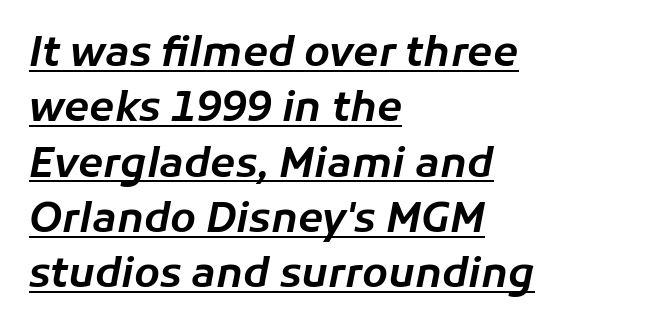
A typesetter would mark this as italic. Normally led — the rows are evenly, conventionally spaced. Tracking here is standard; glyphs follow each other at the usual distance. The rag falls on the right side of this text block. The passage shown is typed in a proportional face where columns would drift.
